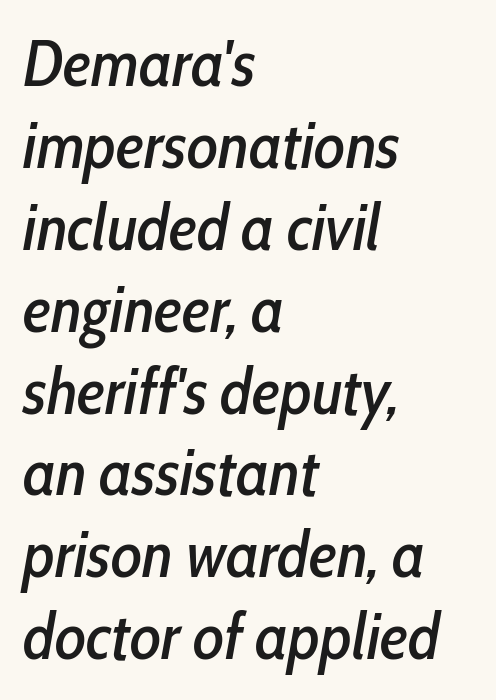
Q: Is the text italic (slanted)? A: Yes, it leans right by about 10 degrees.
Q: Is the text underlined? A: No.
Q: How is the paragraph aligned? A: Left-aligned.
Q: Is the spacing between letters normal or unusually wide? A: Normal.
Q: Is the spacing between lines tight, normal or loose? A: Normal.
Q: Width (condensed, normal, or wide)? A: Condensed.
Q: Stroke contrast? A: Low.
Q: x-height? A: Medium.
Q: Monospaced? A: No.
